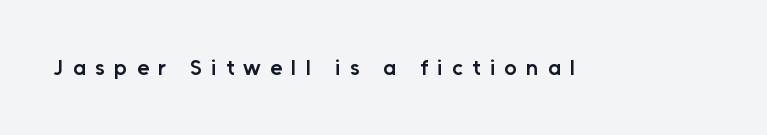
These words are printed semibold, heavier than regular yet not bold. This rendering widens character spacing well past its baseline value. The zone under the glyphs is completely vacant. Every character sits straight up, as roman type does.
